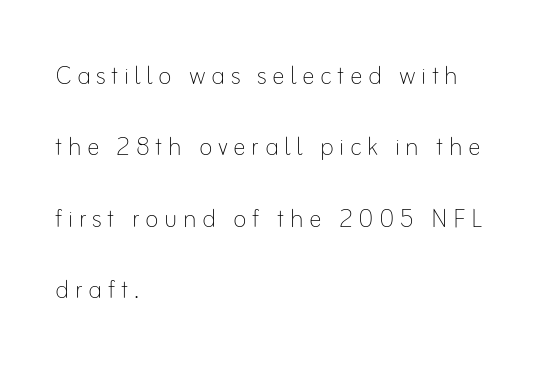
Q: Is the text bold? A: No.
Q: Is the text italic (slanted)? A: No, it is upright.
Q: Is the text underlined? A: No.
Q: How is the paragraph aligned? A: Left-aligned.
Q: Is the spacing between lines tight, normal or loose? A: Loose.
Q: Width (condensed, normal, or wide)? A: Normal.
Q: Stroke contrast? A: Low.
Q: x-height? A: Small.
Q: Monospaced? A: No.
